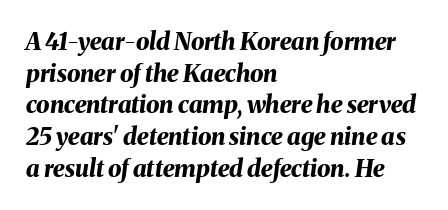
Q: Is the text bold? A: Yes.
Q: Is the text italic (slanted)? A: Yes, it leans right by about 8 degrees.
Q: Is the text underlined? A: No.
Q: How is the paragraph aligned? A: Left-aligned.
Q: Is the spacing between letters normal or unusually wide? A: Normal.
Q: Is the spacing between lines tight, normal or loose? A: Normal.
